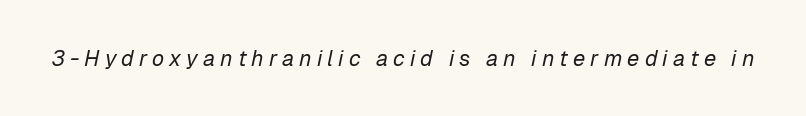
{"italic": "yes", "lean": "right", "slant_degrees": 12, "bold": "no", "underline": "no", "letter_spacing": "wide", "letter_spacing_em": 0.23, "glyph_px": 22}
